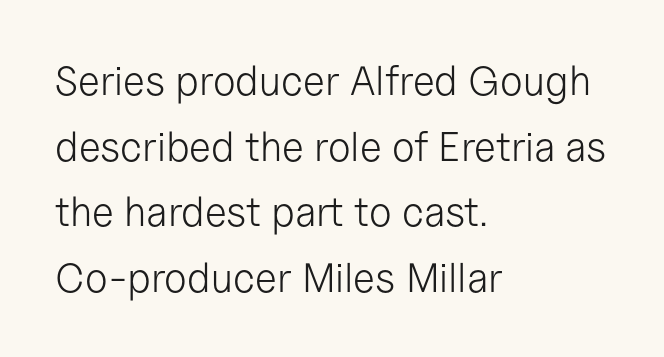
The image shows 41 px light sans-serif type, upright; set left-aligned, normal line spacing (1.6x), normal letter spacing, not underlined; low stroke contrast and a medium x-height.
